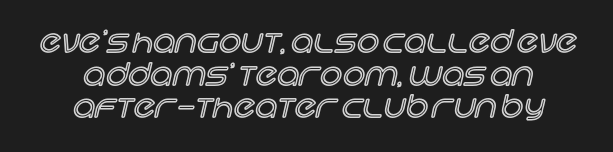
The image shows 31 px text type; set centered, tight line spacing (1.05x), normal letter spacing, not underlined; a large x-height.
